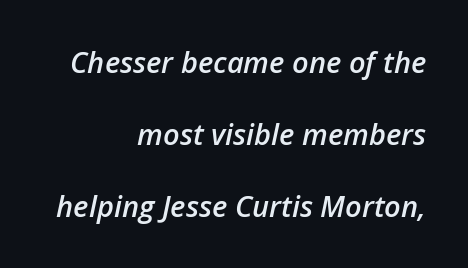
The image shows 29 px semibold type, italic (leaning right); set right-aligned, loose line spacing (2.48x), normal letter spacing, not underlined; low stroke contrast and a medium x-height.
